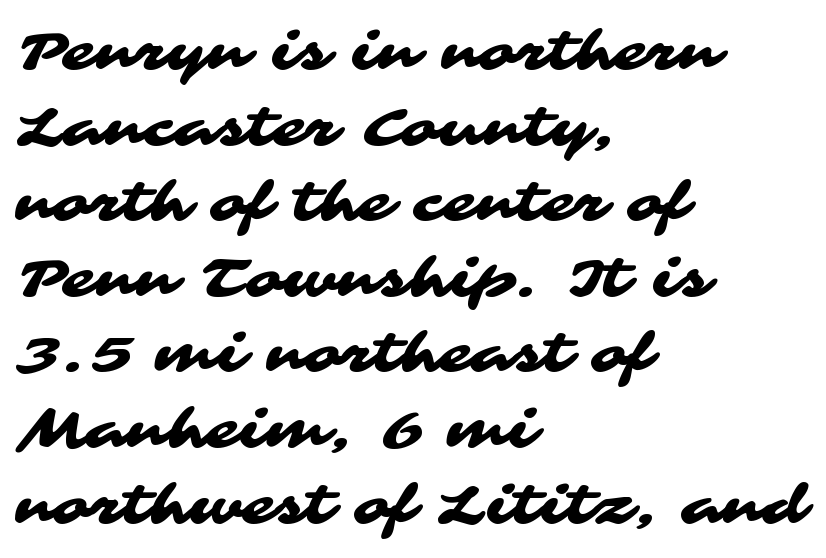
{"serif": "no", "width": "wide", "stroke_contrast": "medium", "x_height": "medium", "monospaced": "no", "underline": "no", "align": "left", "line_spacing": "normal", "line_spacing_ratio": 1.4, "letter_spacing": "normal", "letter_spacing_em": 0.0, "glyph_px": 54}
